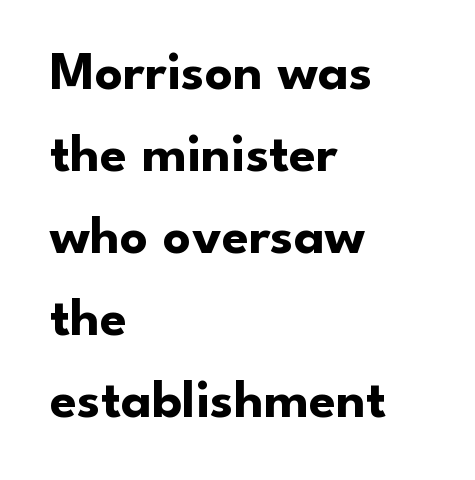
The image shows 55 px bold sans-serif type, upright; set left-aligned, normal line spacing (1.49x), normal letter spacing, not underlined; low stroke contrast and a small x-height.
